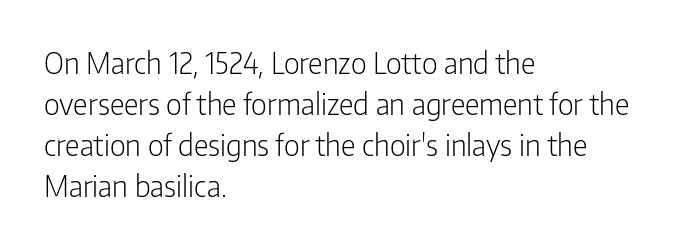
The horizontal fit of the characters is conventional and even. The letters stand upright; this is a roman face. This reads as an unemphasized weight, regular at the heaviest. In terms of letterform style, serifs are entirely absent. Reading down the block, your eye returns to a fixed left position each line.
